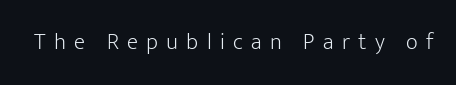
Compared with a typical body face, this is equally light or lighter still. Descenders hang freely into open space. Between one letter and the next there's a generous, obvious gap. When letters stand straight like this, we call the style roman or upright.
